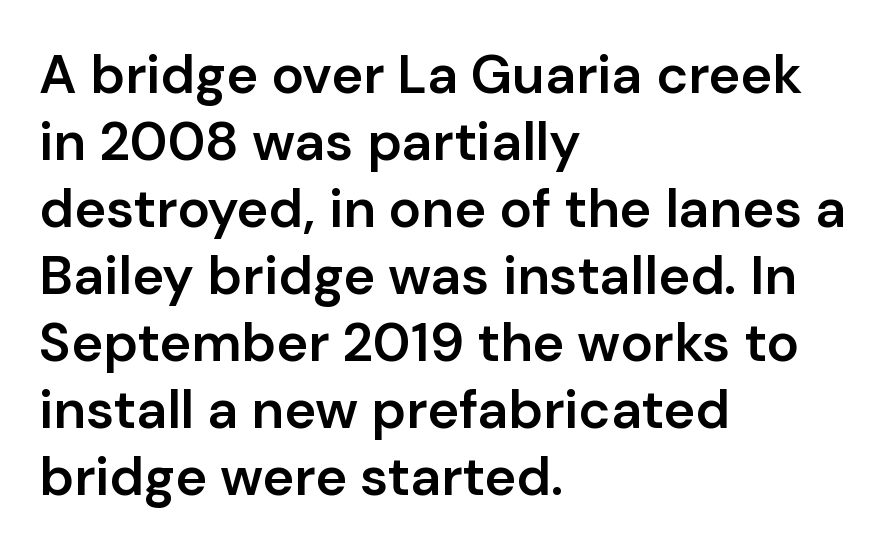
The image shows 54 px semibold sans-serif type, upright; set left-aligned, line spacing 1.24x, normal letter spacing, not underlined; low stroke contrast and a medium x-height.
